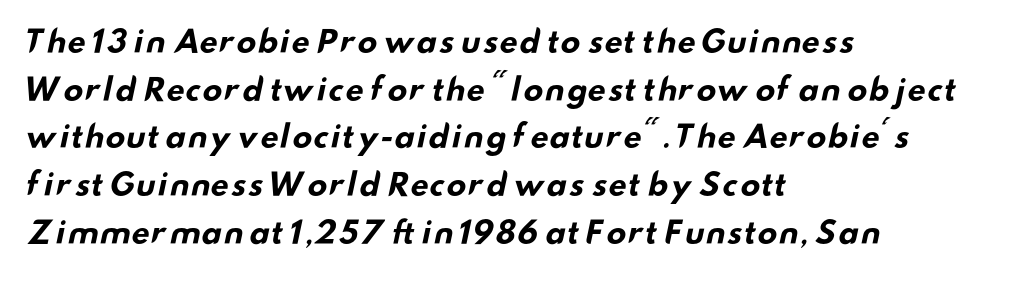
{"serif": "no", "bold": "yes", "weight": "bold", "width": "wide", "stroke_contrast": "low", "x_height": "small", "monospaced": "no", "underline": "no", "align": "left", "line_spacing": "normal", "line_spacing_ratio": 1.59, "letter_spacing": "normal", "letter_spacing_em": 0.0, "glyph_px": 30}
